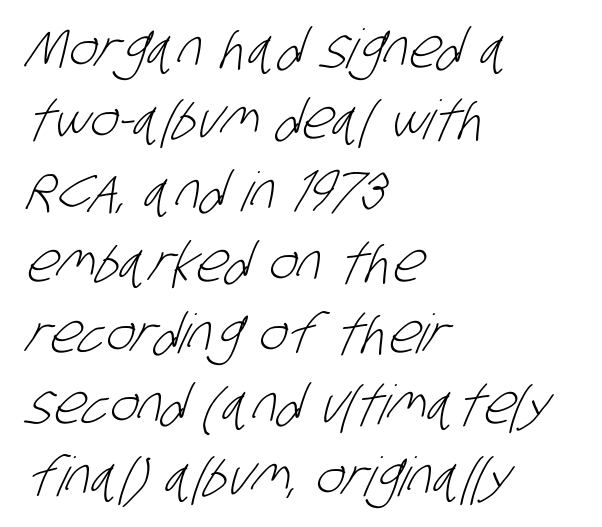
{"serif": "no", "bold": "no", "weight": "light", "width": "condensed", "stroke_contrast": "low", "x_height": "large", "monospaced": "no", "underline": "no", "align": "left", "line_spacing": "normal", "line_spacing_ratio": 1.32, "letter_spacing": "normal", "letter_spacing_em": 0.0, "glyph_px": 54}
